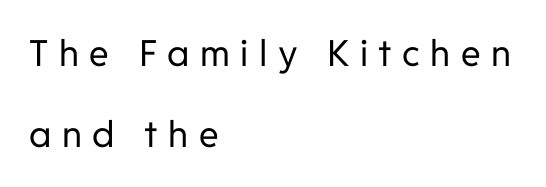
{"serif": "no", "italic": "no", "bold": "no", "weight": "regular", "width": "normal", "stroke_contrast": "low", "x_height": "medium", "monospaced": "no", "underline": "no", "align": "left", "line_spacing": "loose", "line_spacing_ratio": 2.25, "letter_spacing": "wide", "letter_spacing_em": 0.29, "glyph_px": 36}
